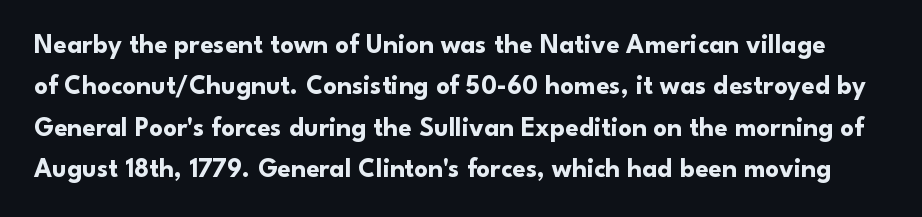
{"italic": "no", "bold": "yes", "underline": "no", "line_spacing": "normal", "line_spacing_ratio": 1.53, "letter_spacing": "normal", "letter_spacing_em": 0.0, "glyph_px": 27}
